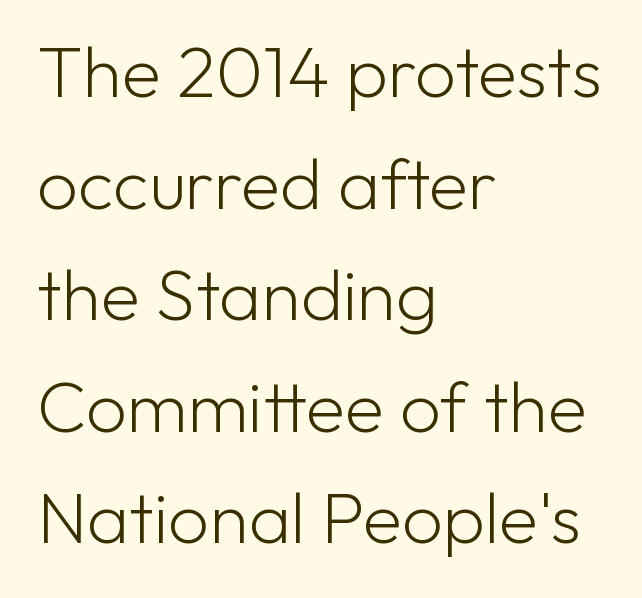
Is this a fixed-width face? No — the glyphs have proportional, varying widths. The font's upright variant was chosen for this text. The font family rendered here belongs to the sans-serif group. The paragraph shown leans on its left margin. Descenders hang freely into open space. No heavy texture on the line: the type isn't bold.
